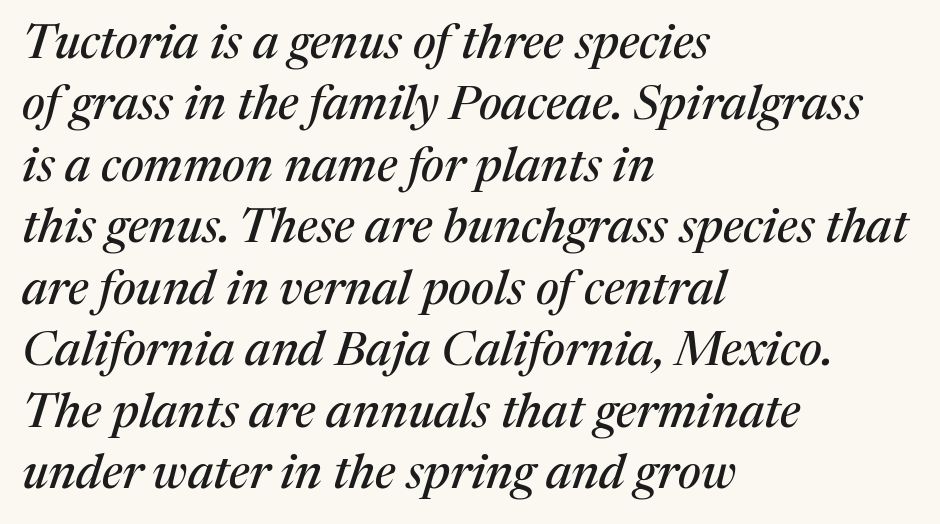
{"serif": "yes", "italic": "yes", "lean": "right", "slant_degrees": 17, "width": "normal", "stroke_contrast": "medium", "x_height": "medium", "monospaced": "no", "underline": "no", "align": "left", "line_spacing": "normal", "line_spacing_ratio": 1.28, "letter_spacing": "normal", "letter_spacing_em": 0.0, "glyph_px": 48}
